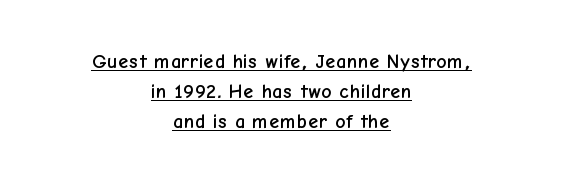
The image shows 20 px text type, upright; set centered, normal line spacing (1.51x), normal letter spacing, underlined.
